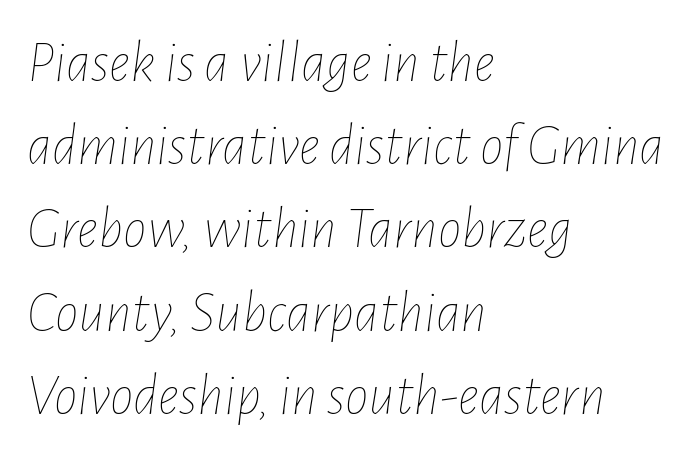
The image shows 59 px thin, condensed type, italic (leaning right); set left-aligned, normal line spacing (1.41x), normal letter spacing, not underlined; low stroke contrast and a medium x-height.
